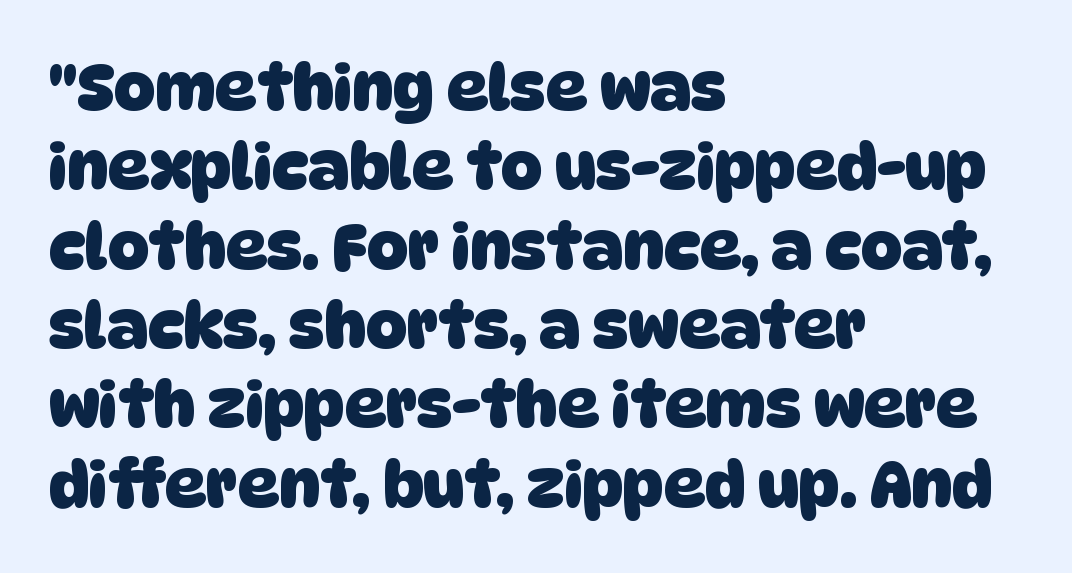
{"serif": "no", "bold": "yes", "weight": "heavy", "width": "normal", "stroke_contrast": "low", "x_height": "large", "monospaced": "no", "underline": "no", "align": "left", "line_spacing_ratio": 1.24, "letter_spacing": "normal", "letter_spacing_em": 0.0, "glyph_px": 64}
